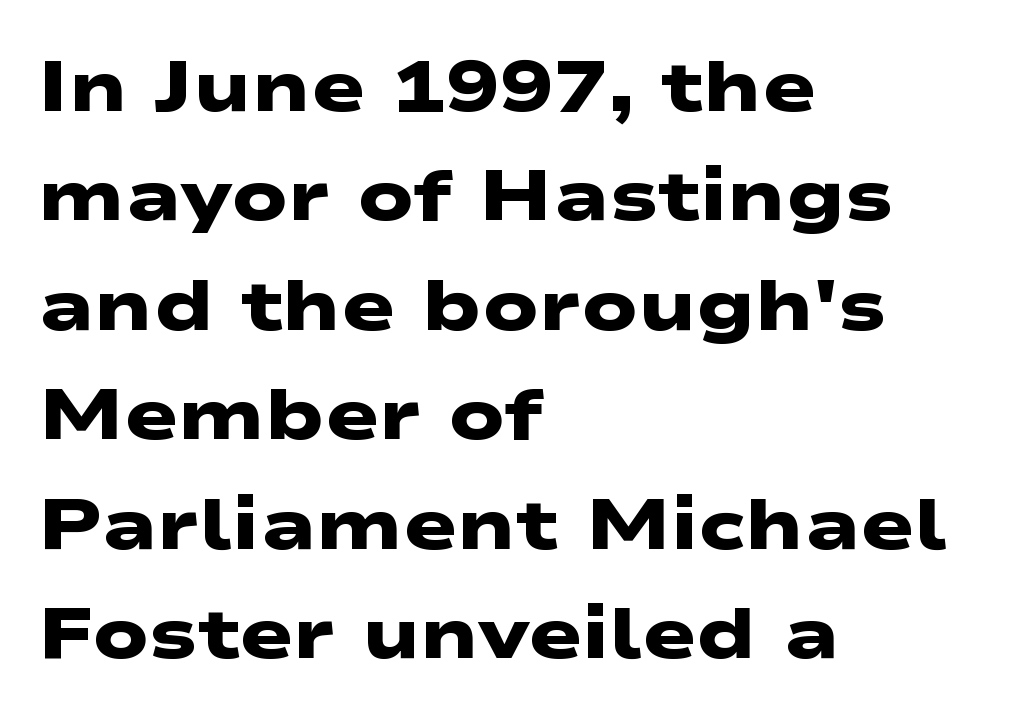
Between one letter and the next there's only the usual sliver of space. The text was rendered using a sans face with plain stroke endings. Layout note: lines flush left. Honestly, the row spacing looks completely unremarkable. Underline: absent.
